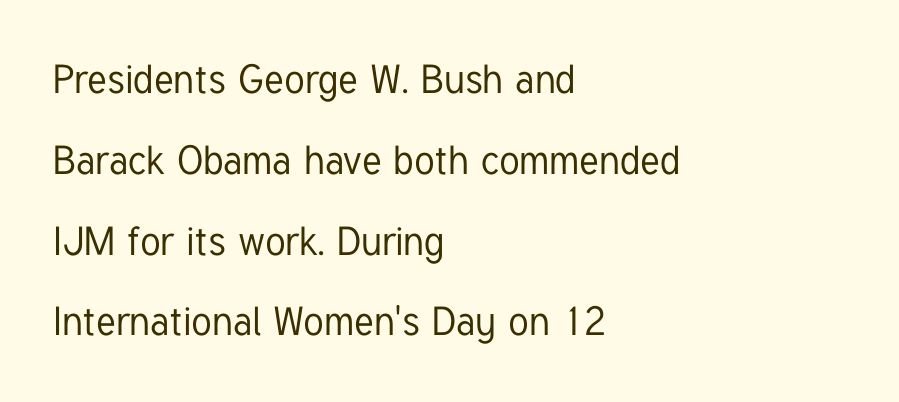
Note the varied advance widths — an 'i' is clearly narrower than an 'm'. Rows of type keep a wide berth in the vertical direction. Inter-character spacing is left at the font's built-in metrics. Regarding serifs, this sample does without them.
